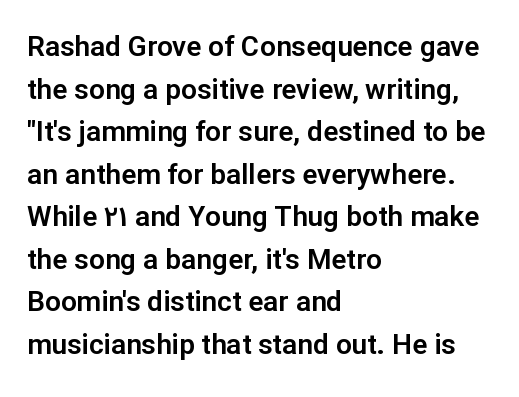
Think of a printed novel: that variable character pitch is what you see here. A typesetter would label this face a sans. The paragraph has a hard left edge and a soft right edge. The font's upright variant was chosen for this text. Inter-character spacing is left at the font's built-in metrics.
